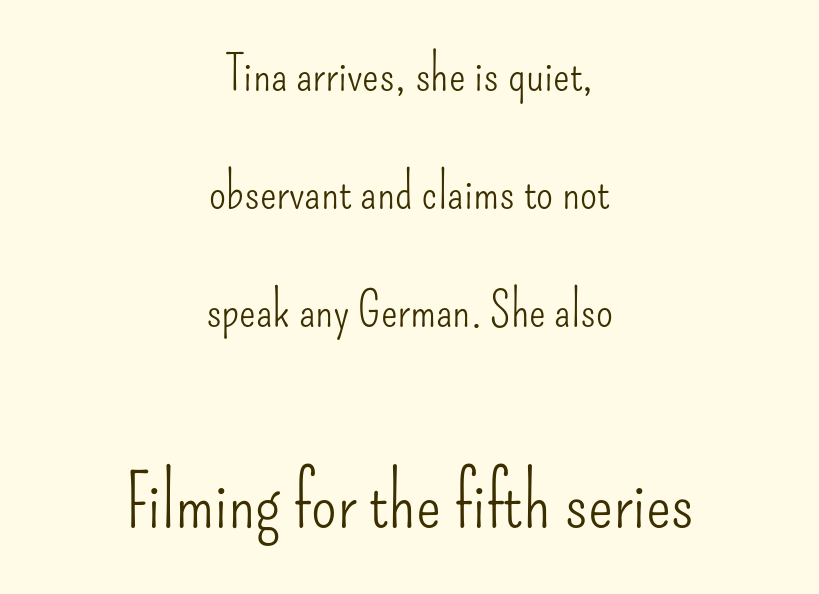
Q: Is the text bold? A: No.
Q: Is the text italic (slanted)? A: No, it is upright.
Q: Is the typeface a serif or a sans-serif typeface? A: Sans-serif.
Q: Is the text underlined? A: No.
Q: How is the paragraph aligned? A: Centered.
Q: Is the spacing between letters normal or unusually wide? A: Normal.
Q: Is the spacing between lines tight, normal or loose? A: Loose.
Q: Which block of text is set in a larger size, the first (top) or the second (bottom)? A: The second (bottom) one.
Q: Width (condensed, normal, or wide)? A: Condensed.
Q: Stroke contrast? A: Low.
Q: x-height? A: Small.
Q: Monospaced? A: No.
